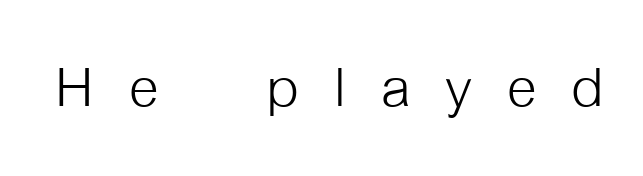
The image shows 76 px light, condensed sans-serif type, upright; set unusually wide letter spacing (+0.46 em), not underlined; low stroke contrast and a medium x-height.
